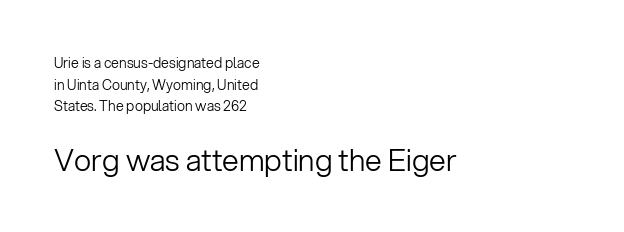
The image shows 30 px light sans-serif type, upright; set left-aligned, normal line spacing (1.54x), normal letter spacing, not underlined; the second (bottom) block is 2.14x larger; low stroke contrast and a medium x-height.
